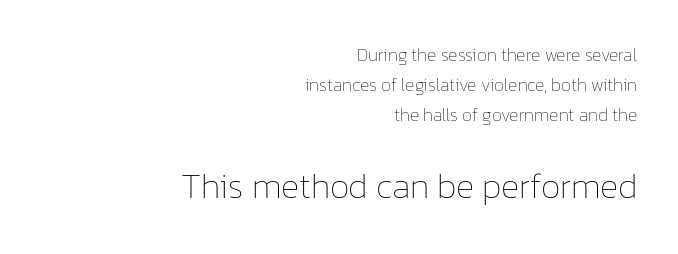
The typeface has the unassuming heft of standard copy or less. Beneath every word, the page is bare. Leftover space on each line is placed entirely before the opening word. The letters advance in unequal steps, a hallmark of proportional type. The leading is moderate, giving the passage an even texture.
